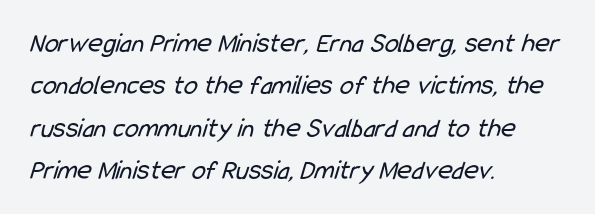
{"serif": "no", "bold": "no", "weight": "regular", "width": "condensed", "stroke_contrast": "low", "x_height": "medium", "monospaced": "no", "underline": "no", "align": "left", "line_spacing": "normal", "line_spacing_ratio": 1.51, "letter_spacing": "normal", "letter_spacing_em": 0.0, "glyph_px": 28}
